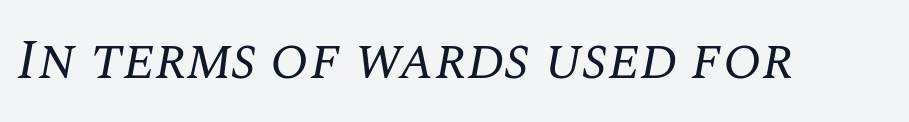
Q: Is the text bold? A: No.
Q: Is the text italic (slanted)? A: Yes, it leans right by about 10 degrees.
Q: Is the typeface a serif or a sans-serif typeface? A: Serif.
Q: Is the text underlined? A: No.
Q: Is the spacing between letters normal or unusually wide? A: Normal.
Q: Width (condensed, normal, or wide)? A: Normal.
Q: Stroke contrast? A: Medium.
Q: x-height? A: Large.
Q: Monospaced? A: No.
